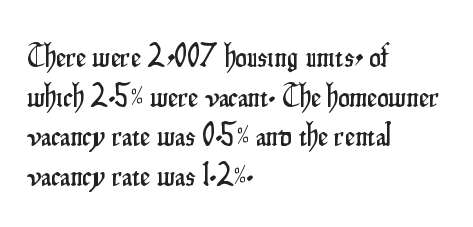
The image shows 32 px condensed sans-serif type, upright; set left-aligned, line spacing 1.24x, normal letter spacing, not underlined; low stroke contrast and a small x-height.
